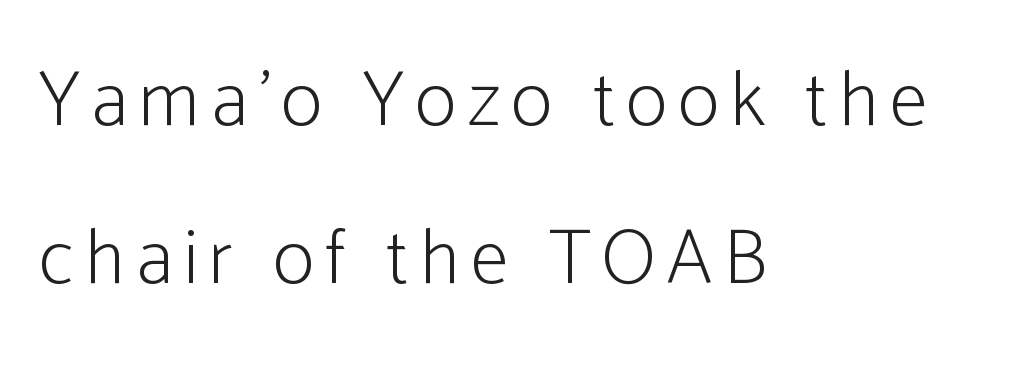
{"serif": "no", "italic": "no", "bold": "no", "weight": "light", "width": "condensed", "stroke_contrast": "low", "x_height": "medium", "monospaced": "no", "underline": "no", "align": "left", "line_spacing": "loose", "line_spacing_ratio": 2.02, "glyph_px": 78}
